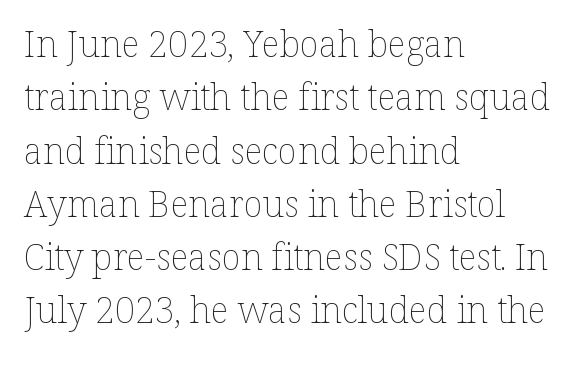
Is there much room between lines? A standard amount, neither cramped nor airy. Italic: no, the glyphs are upright roman. Each letter keeps its own natural width here, so spacing adapts to shape. The gap between lines stays unmarked.
